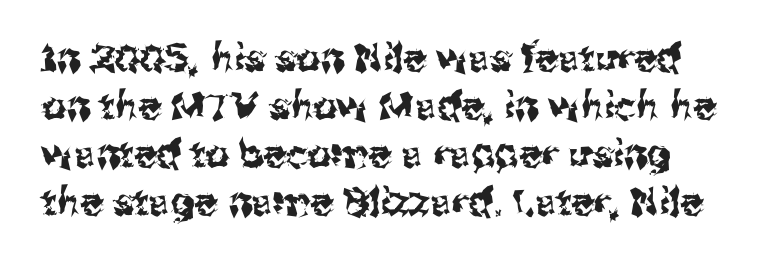
The image shows 38 px sans-serif type, upright; set normal line spacing (1.26x), normal letter spacing, not underlined; medium stroke contrast and a medium x-height.
